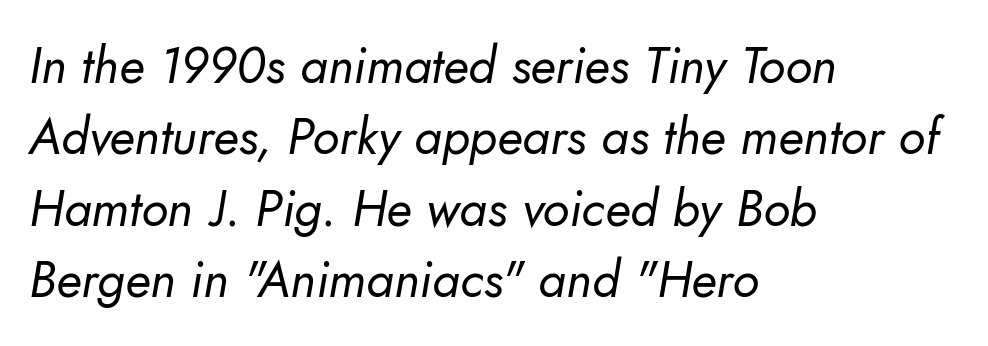
{"serif": "no", "bold": "no", "weight": "regular", "width": "normal", "stroke_contrast": "low", "x_height": "small", "monospaced": "no", "underline": "no", "align": "left", "line_spacing": "normal", "line_spacing_ratio": 1.43, "letter_spacing": "normal", "letter_spacing_em": 0.0, "glyph_px": 50}
